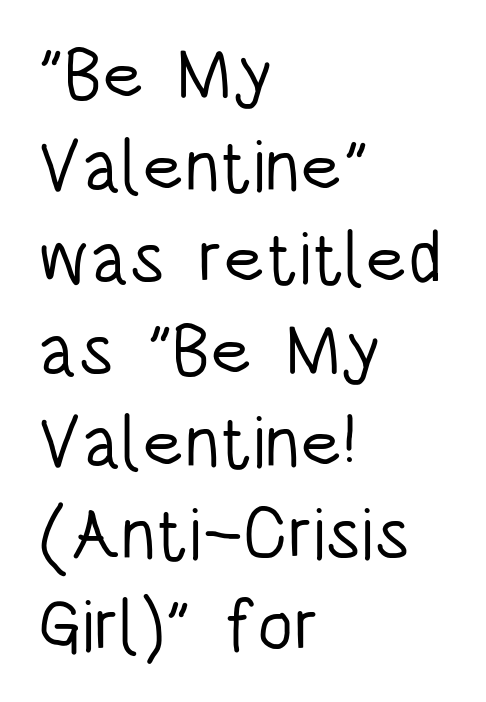
{"serif": "no", "italic": "no", "bold": "no", "weight": "light", "width": "condensed", "stroke_contrast": "low", "x_height": "large", "monospaced": "no", "underline": "no", "align": "left", "line_spacing": "normal", "line_spacing_ratio": 1.26, "letter_spacing": "normal", "letter_spacing_em": 0.0, "glyph_px": 73}
